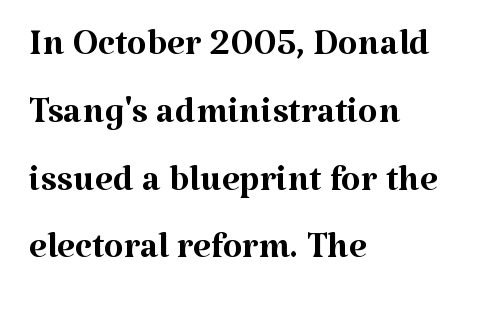
Tall strokes in this sample are plumb rather than angled. On a weight scale, this lands at 450 or below. Classification — serif. Honestly, the letter spacing is just normal — you wouldn't notice it. Lines of text with bare space underneath. Compared with typical paragraphs, the rows here are spaced about the same.
